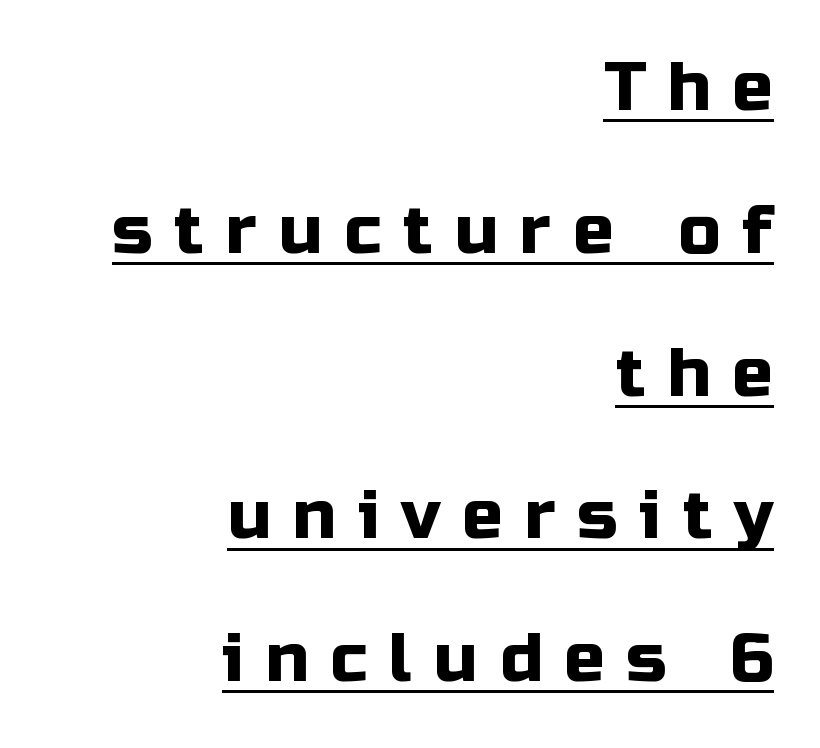
A typesetter would call this leading open, well beyond the default. This sample uses a sans-serif face. Short and long lines alike share a common ending point at right. Loose tracking; the words dissolve into strings of separated letters. A typesetter would call this proportional, since set widths differ per character. Every stem runs plumb, perpendicular to the baseline.
